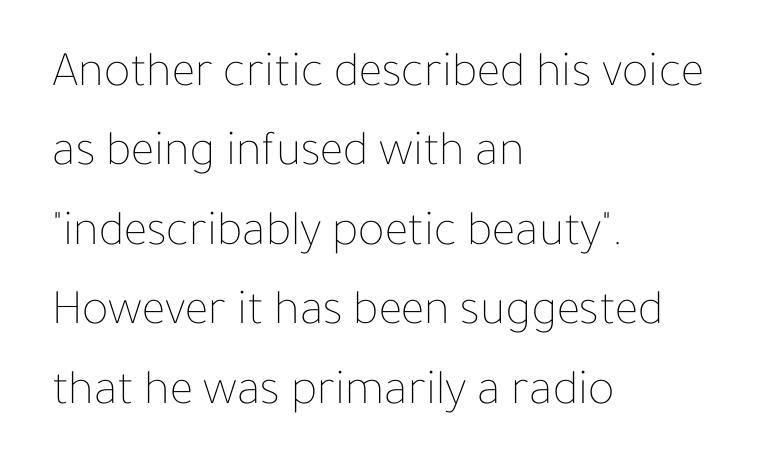
Q: Is the text bold? A: No.
Q: Is the text italic (slanted)? A: No, it is upright.
Q: Is the text underlined? A: No.
Q: How is the paragraph aligned? A: Left-aligned.
Q: Is the spacing between letters normal or unusually wide? A: Normal.
Q: Is the spacing between lines tight, normal or loose? A: Normal.
Q: Width (condensed, normal, or wide)? A: Normal.
Q: Stroke contrast? A: Low.
Q: x-height? A: Medium.
Q: Monospaced? A: No.
